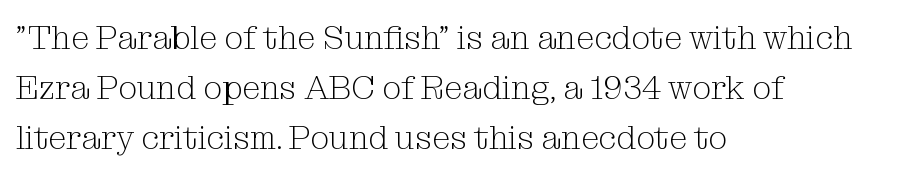
Q: Is the text bold? A: No.
Q: Is the text italic (slanted)? A: No, it is upright.
Q: Is the typeface a serif or a sans-serif typeface? A: Serif.
Q: Is the text underlined? A: No.
Q: How is the paragraph aligned? A: Left-aligned.
Q: Is the spacing between letters normal or unusually wide? A: Normal.
Q: Is the spacing between lines tight, normal or loose? A: Normal.
Q: Width (condensed, normal, or wide)? A: Normal.
Q: Stroke contrast? A: Medium.
Q: x-height? A: Medium.
Q: Monospaced? A: No.
